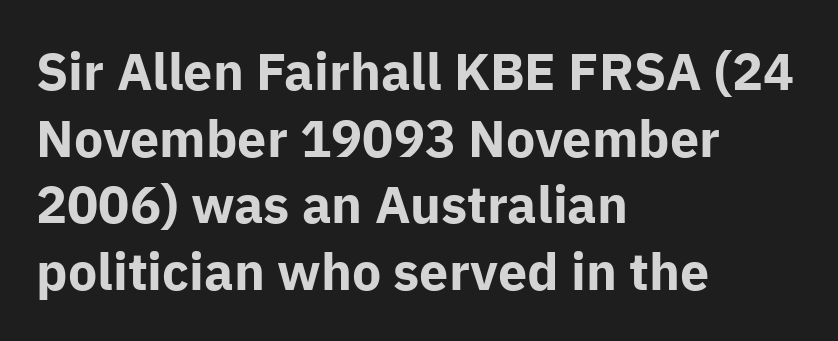
The tracking reads as untouched default to a designer's eye. Students, observe: this is what conventionally led text looks like. Any mark beneath the type? The region is blank. Look at the stroke-to-counter ratio: heavy, a bold. When letters stand straight like this, we call the style roman or upright.
